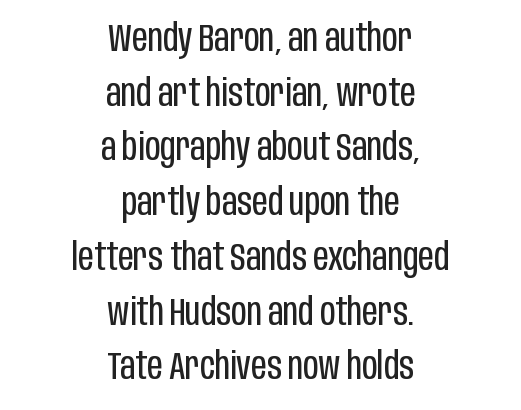
{"serif": "no", "italic": "no", "bold": "no", "weight": "regular", "width": "condensed", "stroke_contrast": "low", "x_height": "large", "monospaced": "no", "underline": "no", "align": "center", "line_spacing": "normal", "line_spacing_ratio": 1.44, "letter_spacing": "normal", "letter_spacing_em": 0.0, "glyph_px": 38}
